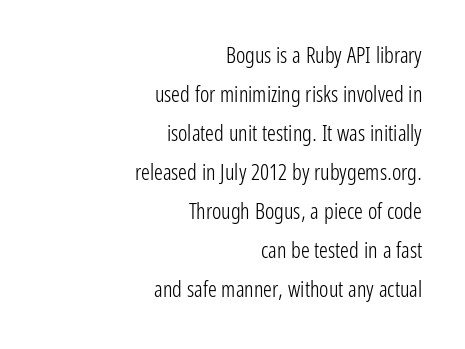
{"italic": "no", "bold": "no", "underline": "no", "align": "right", "line_spacing_ratio": 1.77, "letter_spacing": "normal", "letter_spacing_em": 0.0, "glyph_px": 22}
